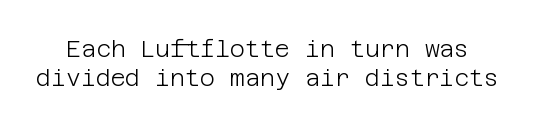
The image shows 23 px text type, upright; set normal line spacing (1.26x), normal letter spacing, not underlined.
